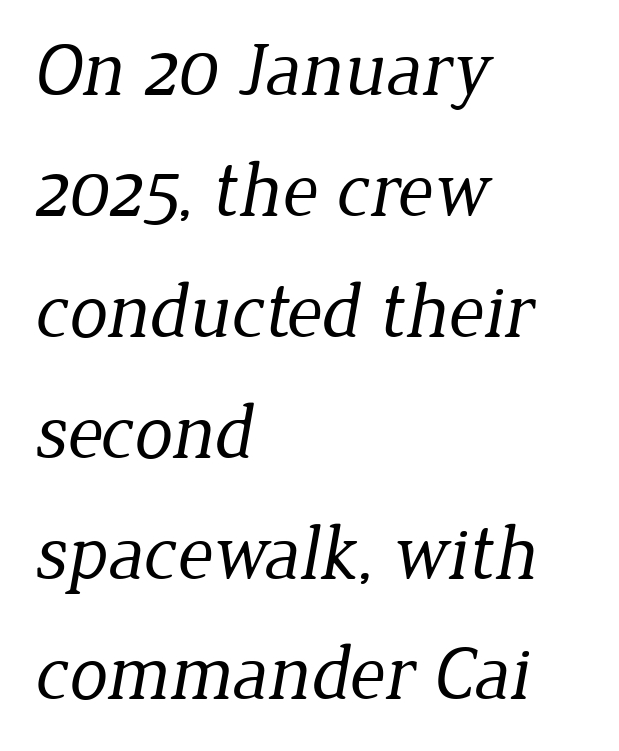
{"serif": "yes", "bold": "no", "weight": "regular", "width": "normal", "stroke_contrast": "low", "x_height": "medium", "monospaced": "no", "underline": "no", "align": "left", "line_spacing": "normal", "line_spacing_ratio": 1.57, "letter_spacing": "normal", "letter_spacing_em": 0.0, "glyph_px": 77}
